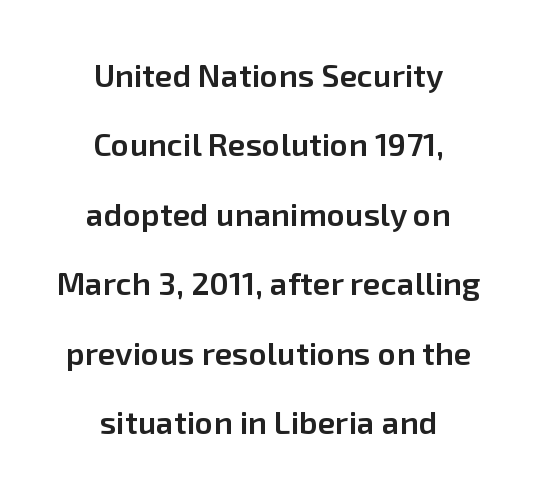
Q: Is the text bold? A: Semi-bold.
Q: Is the text italic (slanted)? A: No, it is upright.
Q: Is the typeface a serif or a sans-serif typeface? A: Sans-serif.
Q: Is the text underlined? A: No.
Q: How is the paragraph aligned? A: Centered.
Q: Is the spacing between letters normal or unusually wide? A: Normal.
Q: Is the spacing between lines tight, normal or loose? A: Loose.
Q: Width (condensed, normal, or wide)? A: Normal.
Q: Stroke contrast? A: Low.
Q: x-height? A: Medium.
Q: Monospaced? A: No.
